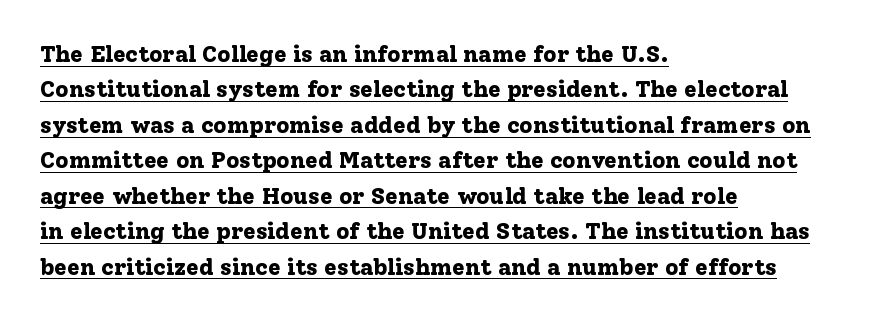
Tall strokes in this sample are plumb rather than angled. A classic flush-left, rag-right setting is used for this passage. Descenders here cross a horizontal rule under the line. The gaps between neighbouring characters are ordinary and unremarkable.
